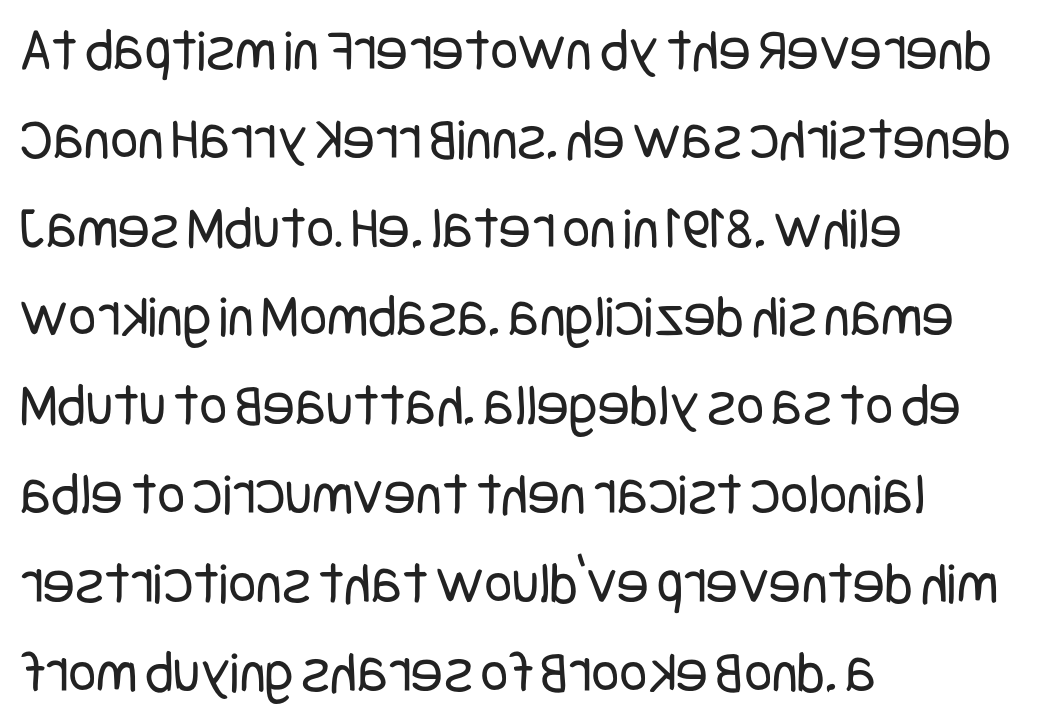
Q: Is the text bold? A: No.
Q: Is the text italic (slanted)? A: No, it is upright.
Q: Is the typeface a serif or a sans-serif typeface? A: Sans-serif.
Q: Is the text underlined? A: No.
Q: How is the paragraph aligned? A: Left-aligned.
Q: Is the spacing between letters normal or unusually wide? A: Normal.
Q: Is the spacing between lines tight, normal or loose? A: Normal.
Q: Width (condensed, normal, or wide)? A: Condensed.
Q: Stroke contrast? A: Low.
Q: x-height? A: Large.
